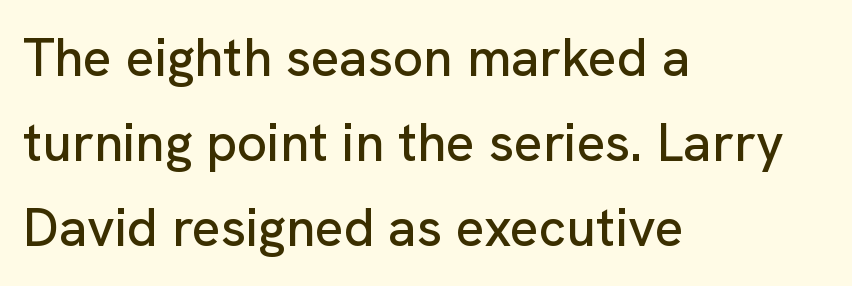
Q: Is the text italic (slanted)? A: No, it is upright.
Q: Is the typeface a serif or a sans-serif typeface? A: Sans-serif.
Q: Is the text underlined? A: No.
Q: How is the paragraph aligned? A: Left-aligned.
Q: Is the spacing between letters normal or unusually wide? A: Normal.
Q: Is the spacing between lines tight, normal or loose? A: Normal.
Q: Width (condensed, normal, or wide)? A: Normal.
Q: Stroke contrast? A: Low.
Q: x-height? A: Medium.
Q: Monospaced? A: No.
